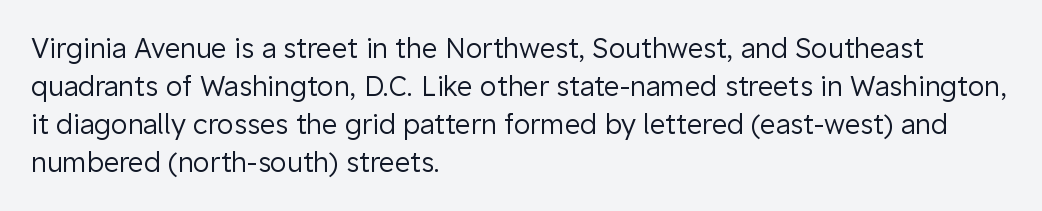
The image shows 27 px text type, upright; set left-aligned, normal line spacing (1.41x), normal letter spacing, not underlined.
